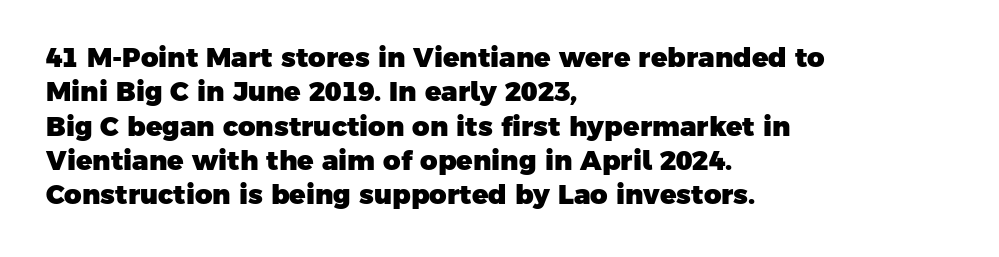
Q: Is the text bold? A: Yes.
Q: Is the text underlined? A: No.
Q: How is the paragraph aligned? A: Left-aligned.
Q: Is the spacing between letters normal or unusually wide? A: Normal.
Q: Is the spacing between lines tight, normal or loose? A: Normal.
